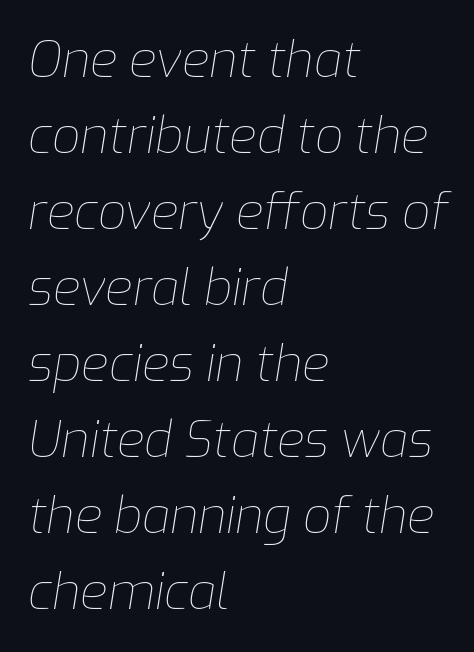
Q: Is the text bold? A: No.
Q: Is the text italic (slanted)? A: Yes, it leans right by about 9 degrees.
Q: Is the text underlined? A: No.
Q: How is the paragraph aligned? A: Left-aligned.
Q: Is the spacing between letters normal or unusually wide? A: Normal.
Q: Is the spacing between lines tight, normal or loose? A: Normal.
Q: Width (condensed, normal, or wide)? A: Normal.
Q: Stroke contrast? A: Low.
Q: x-height? A: Medium.
Q: Monospaced? A: No.
